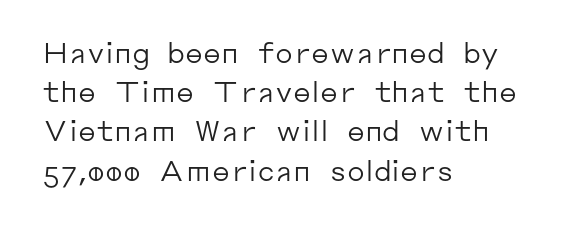
{"serif": "no", "italic": "no", "bold": "no", "weight": "regular", "width": "normal", "stroke_contrast": "low", "x_height": "medium", "monospaced": "no", "underline": "no", "align": "left", "line_spacing": "normal", "line_spacing_ratio": 1.4, "letter_spacing": "normal", "letter_spacing_em": 0.0, "glyph_px": 28}
